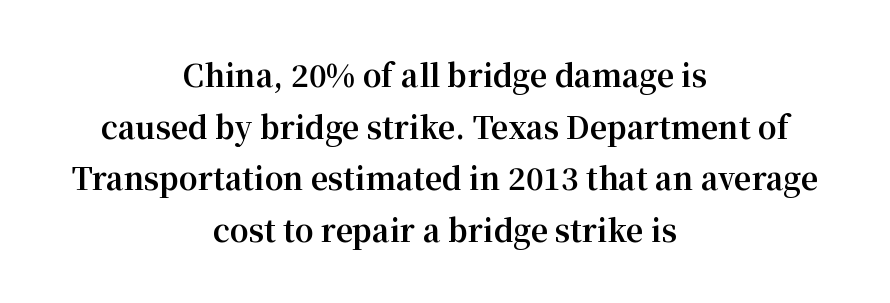
Q: Is the text bold? A: Yes.
Q: Is the text italic (slanted)? A: No, it is upright.
Q: Is the typeface a serif or a sans-serif typeface? A: Serif.
Q: Is the text underlined? A: No.
Q: How is the paragraph aligned? A: Centered.
Q: Is the spacing between letters normal or unusually wide? A: Normal.
Q: Width (condensed, normal, or wide)? A: Normal.
Q: Stroke contrast? A: Medium.
Q: x-height? A: Medium.
Q: Monospaced? A: No.
